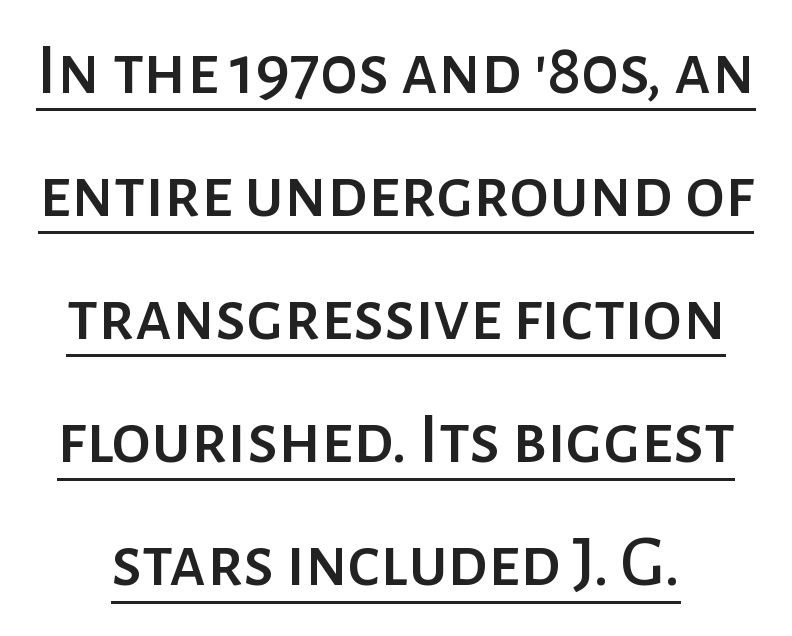
{"serif": "no", "italic": "no", "width": "normal", "stroke_contrast": "low", "x_height": "medium", "monospaced": "no", "underline": "yes", "line_spacing_ratio": 1.71, "letter_spacing": "normal", "letter_spacing_em": 0.0, "glyph_px": 72}
